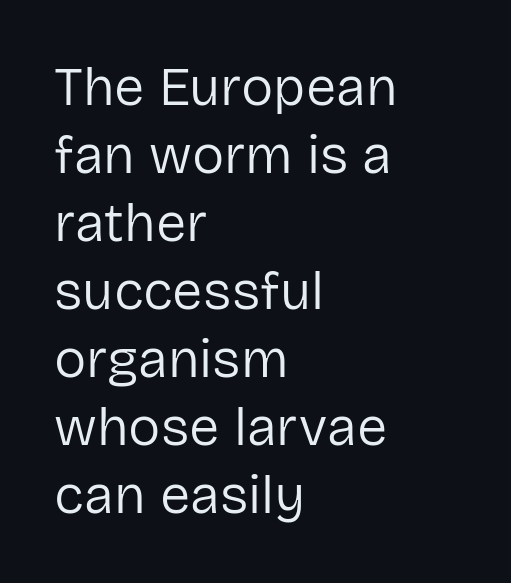
{"serif": "no", "italic": "no", "bold": "no", "weight": "regular", "width": "normal", "stroke_contrast": "low", "x_height": "medium", "monospaced": "no", "underline": "no", "align": "left", "line_spacing": "normal", "line_spacing_ratio": 1.26, "letter_spacing": "normal", "letter_spacing_em": 0.0, "glyph_px": 54}
